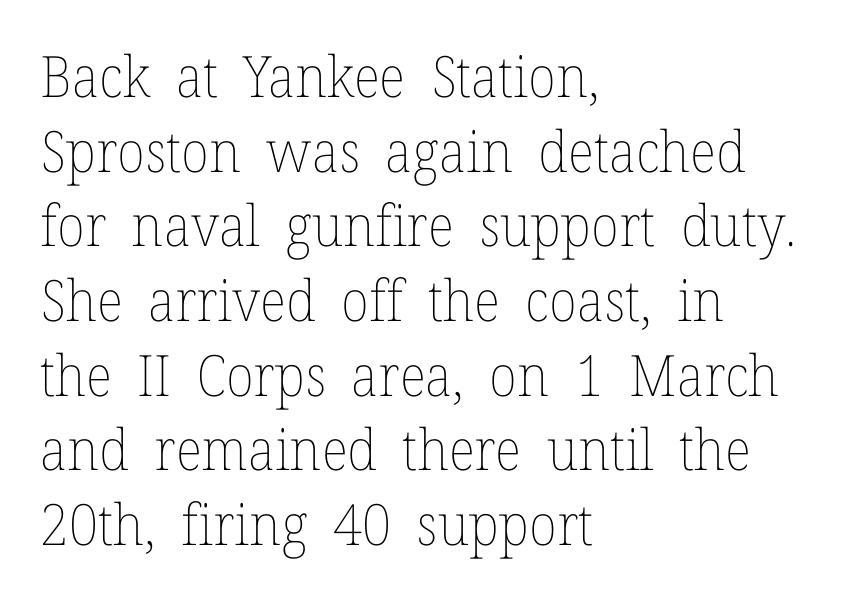
Q: Is the text bold? A: No.
Q: Is the text italic (slanted)? A: No, it is upright.
Q: Is the text underlined? A: No.
Q: How is the paragraph aligned? A: Left-aligned.
Q: Is the spacing between letters normal or unusually wide? A: Normal.
Q: Is the spacing between lines tight, normal or loose? A: Normal.
Q: Width (condensed, normal, or wide)? A: Normal.
Q: Stroke contrast? A: Low.
Q: x-height? A: Medium.
Q: Monospaced? A: No.
